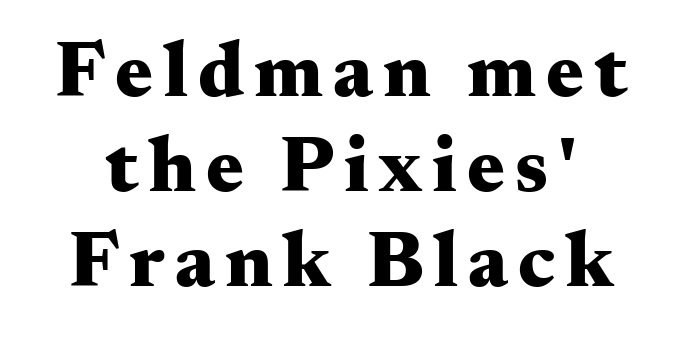
{"serif": "yes", "italic": "no", "bold": "yes", "weight": "heavy", "width": "wide", "stroke_contrast": "medium", "x_height": "small", "monospaced": "no", "underline": "no", "line_spacing_ratio": 1.2, "glyph_px": 79}
